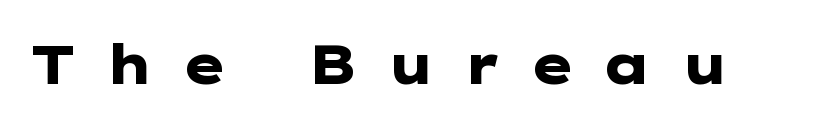
Q: Is the text bold? A: Yes.
Q: Is the text italic (slanted)? A: No, it is upright.
Q: Is the typeface a serif or a sans-serif typeface? A: Sans-serif.
Q: Is the text underlined? A: No.
Q: Is the spacing between letters normal or unusually wide? A: Unusually wide.
Q: Width (condensed, normal, or wide)? A: Wide.
Q: Stroke contrast? A: Low.
Q: x-height? A: Medium.
